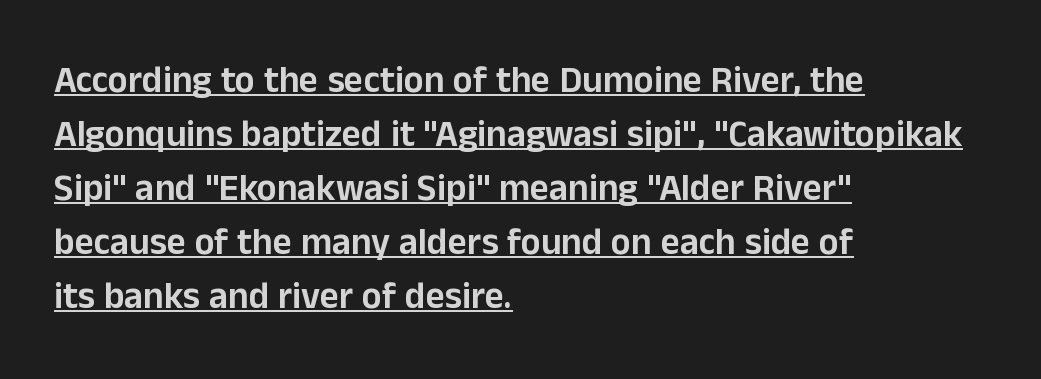
Note: no serifs on the glyphs. Think of a printed novel: that variable character pitch is what you see here. Every word sits above its own underline. Where is the straight margin? On the left.
